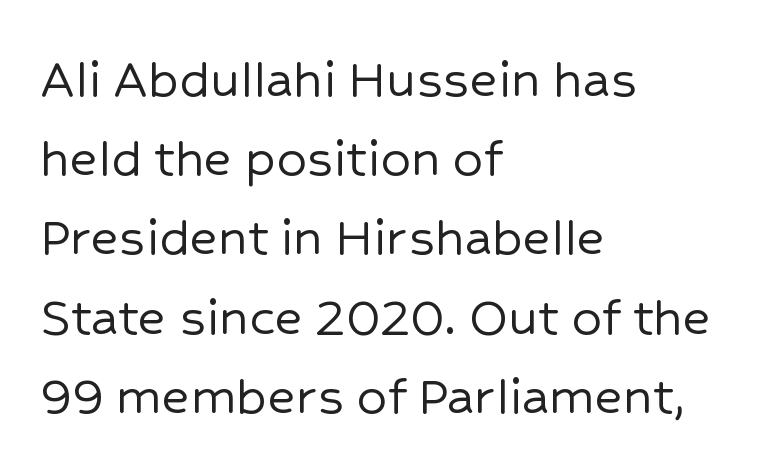
{"serif": "no", "italic": "no", "width": "normal", "stroke_contrast": "low", "x_height": "medium", "monospaced": "no", "underline": "no", "align": "left", "line_spacing": "normal", "line_spacing_ratio": 1.32, "letter_spacing": "normal", "letter_spacing_em": 0.0, "glyph_px": 60}
